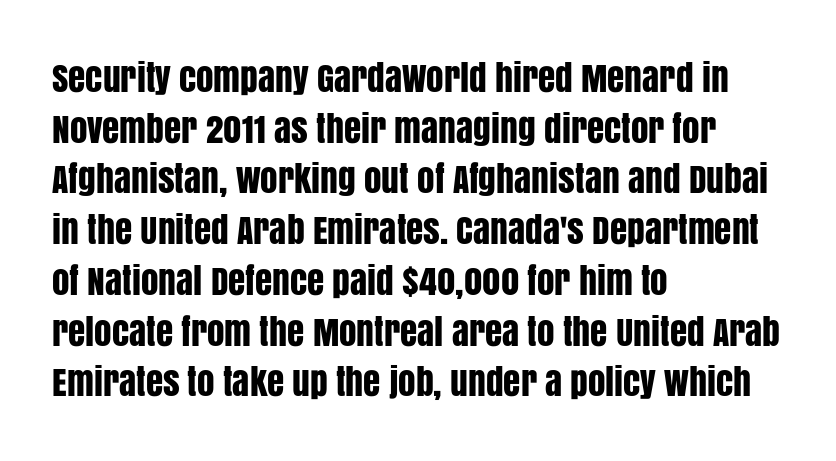
{"serif": "no", "italic": "no", "width": "condensed", "stroke_contrast": "low", "x_height": "large", "monospaced": "no", "underline": "no", "align": "left", "line_spacing": "normal", "line_spacing_ratio": 1.45, "letter_spacing": "normal", "letter_spacing_em": 0.0, "glyph_px": 35}
